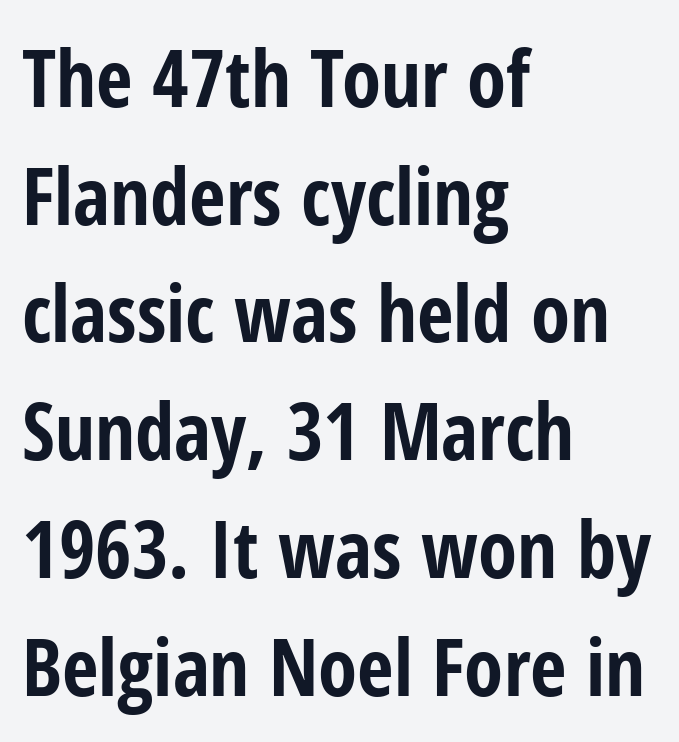
Q: Is the text bold? A: Yes.
Q: Is the text italic (slanted)? A: No, it is upright.
Q: Is the typeface a serif or a sans-serif typeface? A: Sans-serif.
Q: Is the text underlined? A: No.
Q: How is the paragraph aligned? A: Left-aligned.
Q: Is the spacing between letters normal or unusually wide? A: Normal.
Q: Is the spacing between lines tight, normal or loose? A: Normal.
Q: Width (condensed, normal, or wide)? A: Condensed.
Q: Stroke contrast? A: Low.
Q: x-height? A: Medium.
Q: Monospaced? A: No.
